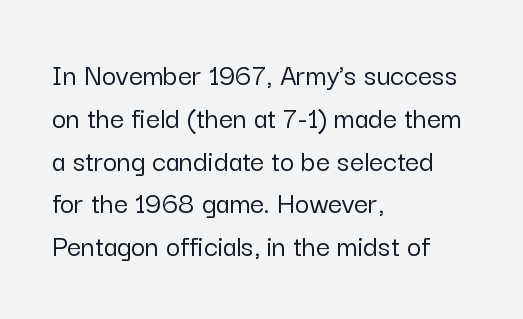
Q: Is the text italic (slanted)? A: No, it is upright.
Q: Is the typeface a serif or a sans-serif typeface? A: Sans-serif.
Q: Is the text underlined? A: No.
Q: How is the paragraph aligned? A: Left-aligned.
Q: Is the spacing between letters normal or unusually wide? A: Normal.
Q: Is the spacing between lines tight, normal or loose? A: Normal.
Q: Width (condensed, normal, or wide)? A: Normal.
Q: Stroke contrast? A: Low.
Q: x-height? A: Medium.
Q: Monospaced? A: No.
